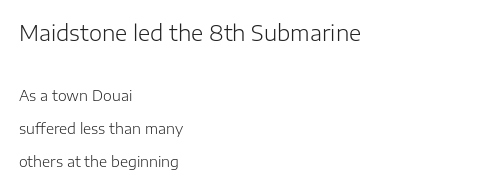
The image shows 21 px text type, upright; set left-aligned, loose line spacing (2.37x), normal letter spacing, not underlined; the first (top) block is 1.5x larger.
